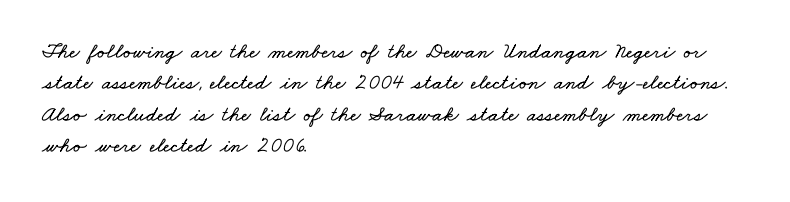
Regular leading. Nobody drew a line under any word here. How are the letters spaced? Ordinarily, with no added tracking. Alignment: flush left.
